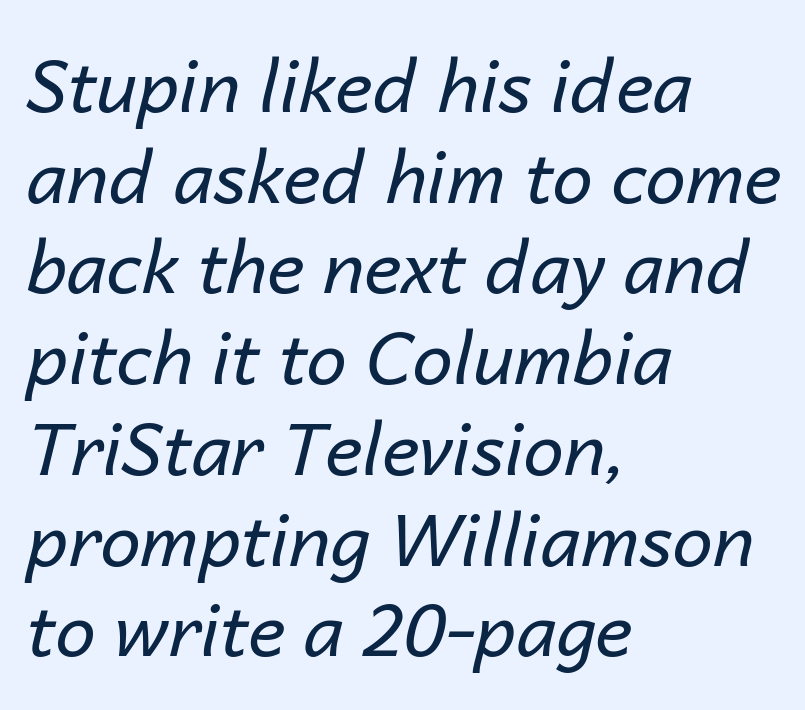
{"italic": "yes", "lean": "right", "slant_degrees": 14, "bold": "no", "weight": "regular", "width": "normal", "stroke_contrast": "low", "x_height": "medium", "monospaced": "no", "underline": "no", "align": "left", "line_spacing": "normal", "line_spacing_ratio": 1.26, "letter_spacing": "normal", "letter_spacing_em": 0.0, "glyph_px": 72}
